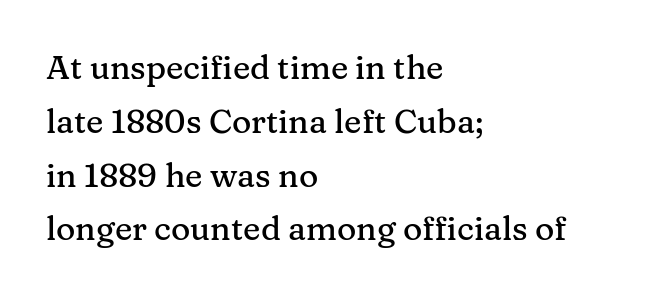
Q: Is the text italic (slanted)? A: No, it is upright.
Q: Is the typeface a serif or a sans-serif typeface? A: Serif.
Q: Is the text underlined? A: No.
Q: How is the paragraph aligned? A: Left-aligned.
Q: Is the spacing between letters normal or unusually wide? A: Normal.
Q: Is the spacing between lines tight, normal or loose? A: Normal.
Q: Width (condensed, normal, or wide)? A: Normal.
Q: Stroke contrast? A: Medium.
Q: x-height? A: Medium.
Q: Monospaced? A: No.
